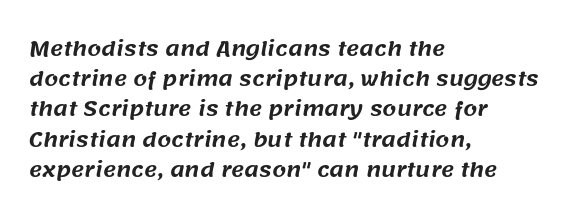
The image shows 20 px text type; set left-aligned, normal line spacing (1.51x), normal letter spacing, not underlined.
